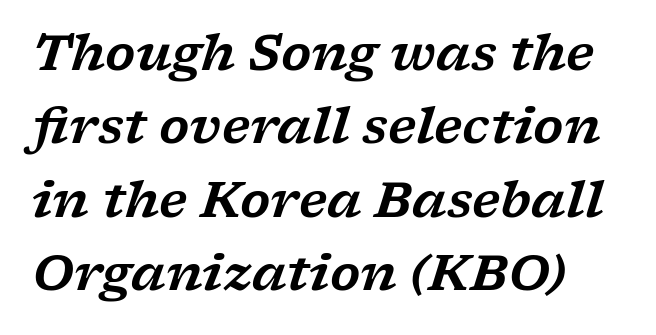
Successive baselines arrive at the customary interval. A typesetter would call this zero additional tracking. The area under the type is left untouched. Yep, those are serifs on the letters. Rendered with sloped, italic letterforms. You could not count columns in this text — the font is proportionally spaced.
